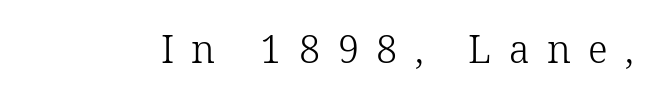
Q: Is the text bold? A: No.
Q: Is the text italic (slanted)? A: No, it is upright.
Q: Is the typeface a serif or a sans-serif typeface? A: Serif.
Q: Is the text underlined? A: No.
Q: Is the spacing between letters normal or unusually wide? A: Unusually wide.
Q: Width (condensed, normal, or wide)? A: Normal.
Q: Stroke contrast? A: Low.
Q: x-height? A: Medium.
Q: Monospaced? A: No.
